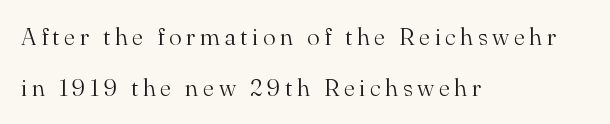
The image shows 24 px text type, upright; set left-aligned, loose line spacing (2.11x), not underlined.
